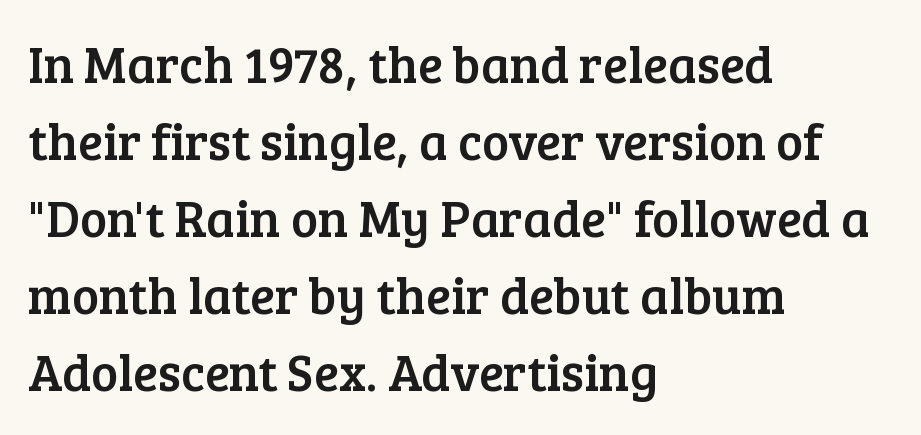
Q: Is the text italic (slanted)? A: No, it is upright.
Q: Is the typeface a serif or a sans-serif typeface? A: Serif.
Q: Is the text underlined? A: No.
Q: How is the paragraph aligned? A: Left-aligned.
Q: Is the spacing between letters normal or unusually wide? A: Normal.
Q: Is the spacing between lines tight, normal or loose? A: Normal.
Q: Width (condensed, normal, or wide)? A: Normal.
Q: Stroke contrast? A: Low.
Q: x-height? A: Medium.
Q: Monospaced? A: No.
